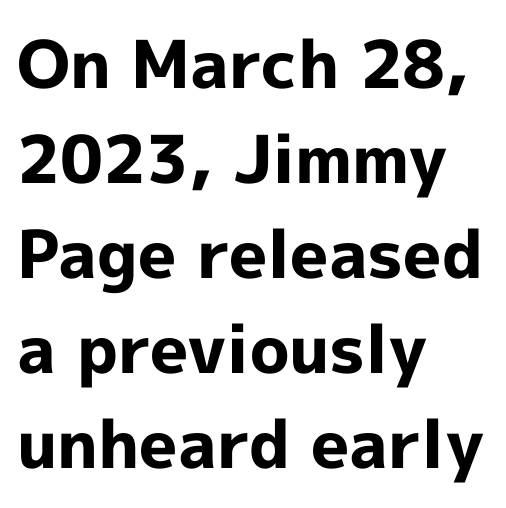
{"serif": "no", "italic": "no", "bold": "yes", "weight": "bold", "width": "normal", "x_height": "medium", "monospaced": "no", "underline": "no", "align": "left", "line_spacing": "normal", "line_spacing_ratio": 1.44, "letter_spacing": "normal", "letter_spacing_em": 0.0, "glyph_px": 66}
